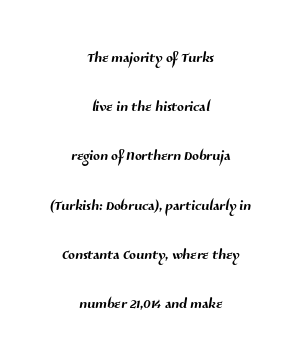
Inter-character spacing is left at the font's built-in metrics. Each line is balanced around a shared central axis. The passage shown stacks its lines with a broad gap. The zone under the glyphs is completely vacant.
